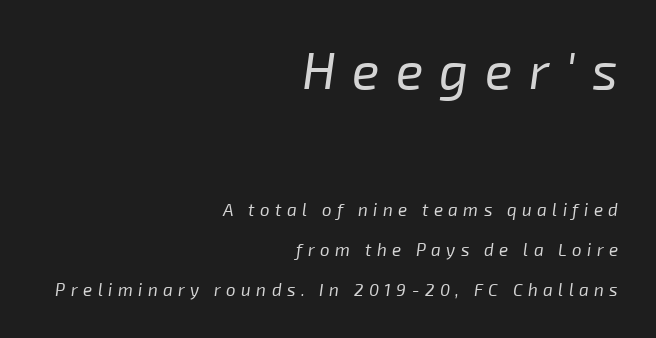
The specimen omits any rule beneath the text block's lines. Compare the two chunks: the upper has the greater cap height. A typesetter would call this heavily tracked-out type. This reads as an unemphasized weight, regular at the heaviest. Line ends are locked; line starts wander.
